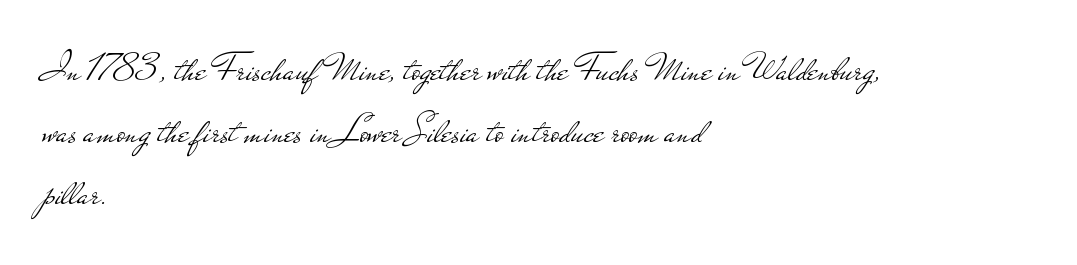
{"serif": "no", "bold": "no", "weight": "light", "width": "wide", "stroke_contrast": "low", "x_height": "small", "monospaced": "no", "underline": "no", "align": "left", "line_spacing": "normal", "line_spacing_ratio": 1.51, "letter_spacing": "normal", "letter_spacing_em": 0.0, "glyph_px": 41}
